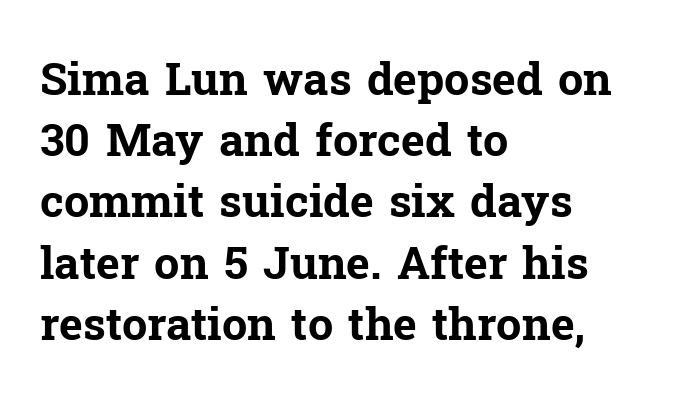
{"serif": "yes", "italic": "no", "bold": "yes", "weight": "bold", "width": "normal", "stroke_contrast": "low", "x_height": "medium", "monospaced": "no", "underline": "no", "align": "left", "line_spacing": "normal", "line_spacing_ratio": 1.36, "letter_spacing": "normal", "letter_spacing_em": 0.0, "glyph_px": 45}
